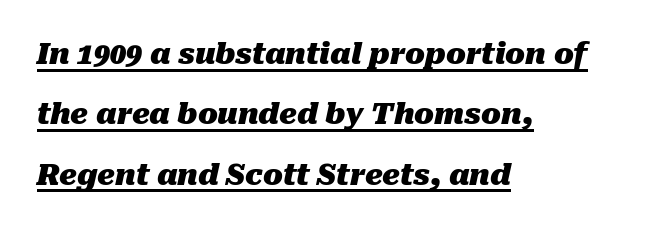
The image shows 29 px heavy type, italic (leaning right); set left-aligned, loose line spacing (2.08x), normal letter spacing, underlined; medium stroke contrast and a medium x-height.
